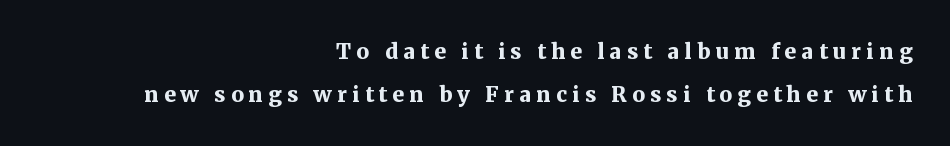
{"italic": "no", "bold": "yes", "underline": "no", "align": "right", "line_spacing": "loose", "line_spacing_ratio": 2.04, "letter_spacing": "wide", "letter_spacing_em": 0.25, "glyph_px": 21}
